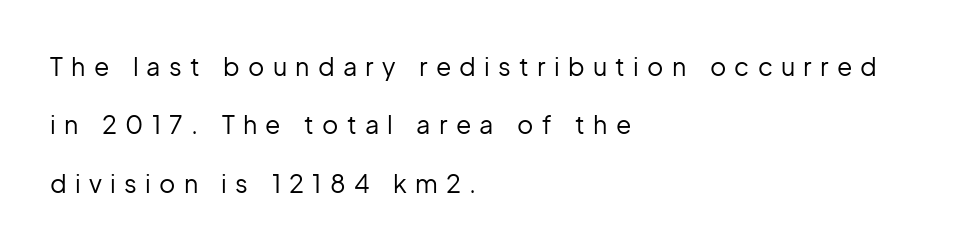
The image shows 25 px text type, upright; set left-aligned, loose line spacing (2.34x), unusually wide letter spacing (+0.33 em), not underlined.
